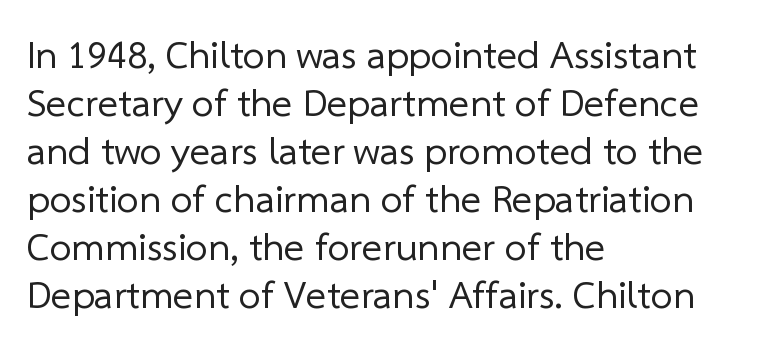
The image shows 39 px regular-weight sans-serif type; set left-aligned, line spacing 1.23x, normal letter spacing, not underlined; low stroke contrast and a medium x-height.
